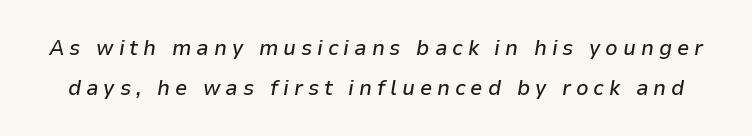
Honestly, the letter spacing is so wide it's the main thing you notice. Is the type slanted? Yes — the strokes lean at a clear angle. Clear beneath every line of the passage.
